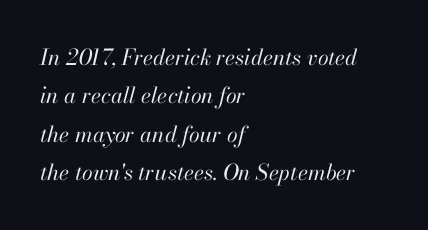
Q: Is the text bold? A: No.
Q: Is the text italic (slanted)? A: Yes, it leans right by about 13 degrees.
Q: Is the text underlined? A: No.
Q: How is the paragraph aligned? A: Left-aligned.
Q: Is the spacing between letters normal or unusually wide? A: Normal.
